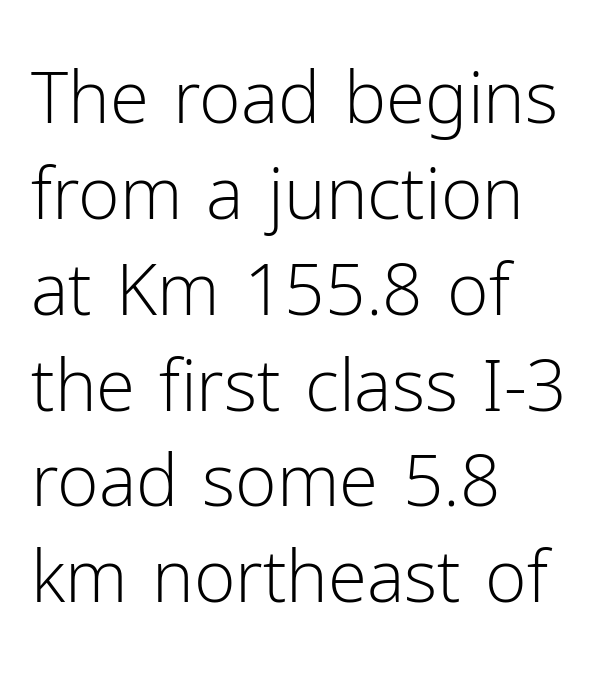
The image shows 71 px light sans-serif type, upright; set left-aligned, normal line spacing (1.35x), normal letter spacing, not underlined; low stroke contrast and a medium x-height.
